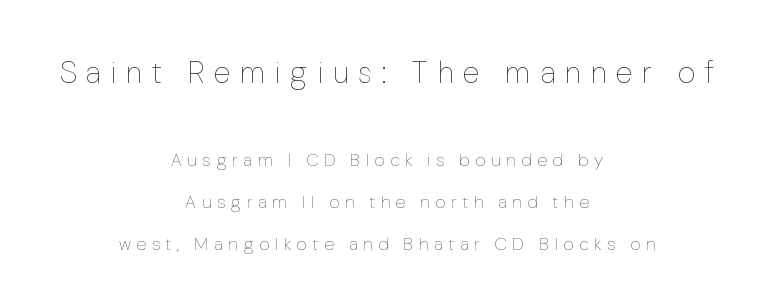
{"italic": "no", "bold": "no", "weight": "thin", "width": "normal", "stroke_contrast": "low", "x_height": "medium", "monospaced": "no", "underline": "no", "align": "center", "line_spacing": "loose", "line_spacing_ratio": 2.31, "letter_spacing": "wide", "letter_spacing_em": 0.31, "larger_block": "first", "size_ratio": 1.72, "glyph_px": 31}
